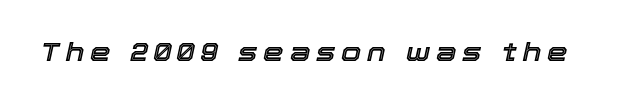
The image shows 26 px text type, italic (leaning right); set unusually wide letter spacing (+0.22 em), not underlined.
